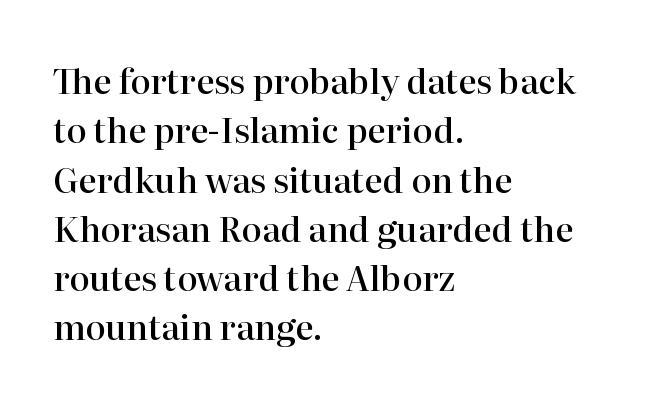
The image shows 34 px semibold serif type, upright; set left-aligned, normal line spacing (1.45x), normal letter spacing, not underlined; high stroke contrast and a medium x-height.
